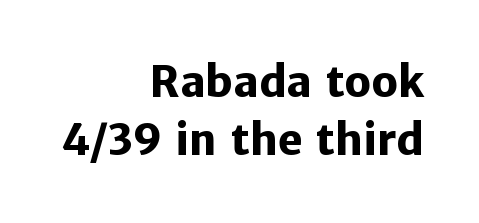
{"serif": "no", "italic": "no", "bold": "yes", "weight": "heavy", "width": "normal", "stroke_contrast": "low", "x_height": "medium", "monospaced": "no", "underline": "no", "align": "right", "line_spacing": "normal", "line_spacing_ratio": 1.39, "letter_spacing": "normal", "letter_spacing_em": 0.0, "glyph_px": 42}
